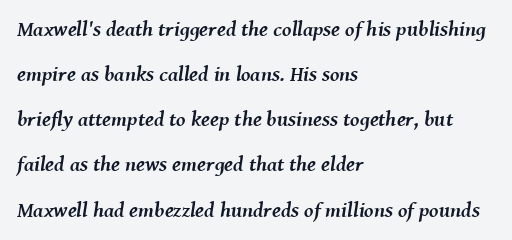
{"italic": "yes", "lean": "right", "slant_degrees": 8, "bold": "yes", "underline": "no", "align": "left", "line_spacing": "loose", "line_spacing_ratio": 2.15, "letter_spacing": "normal", "letter_spacing_em": 0.0, "glyph_px": 21}
